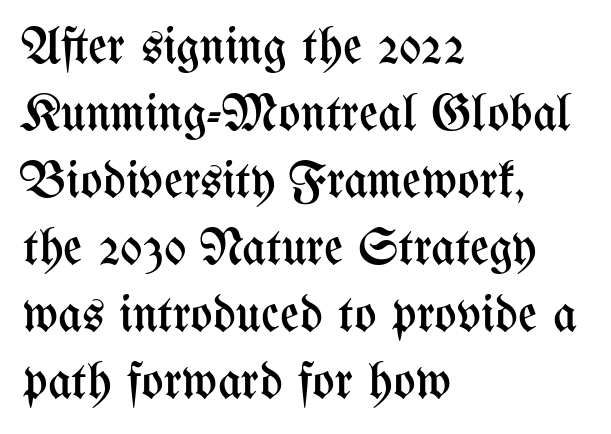
{"italic": "no", "bold": "no", "weight": "regular", "width": "condensed", "stroke_contrast": "medium", "x_height": "medium", "monospaced": "no", "underline": "no", "align": "left", "line_spacing": "normal", "line_spacing_ratio": 1.29, "letter_spacing": "normal", "letter_spacing_em": 0.0, "glyph_px": 52}
